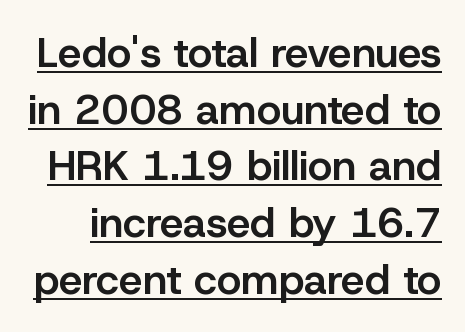
Q: Is the text bold? A: Semi-bold.
Q: Is the text italic (slanted)? A: No, it is upright.
Q: Is the typeface a serif or a sans-serif typeface? A: Sans-serif.
Q: Is the text underlined? A: Yes.
Q: Is the spacing between letters normal or unusually wide? A: Normal.
Q: Is the spacing between lines tight, normal or loose? A: Normal.
Q: Width (condensed, normal, or wide)? A: Normal.
Q: Stroke contrast? A: Low.
Q: x-height? A: Medium.
Q: Monospaced? A: No.
